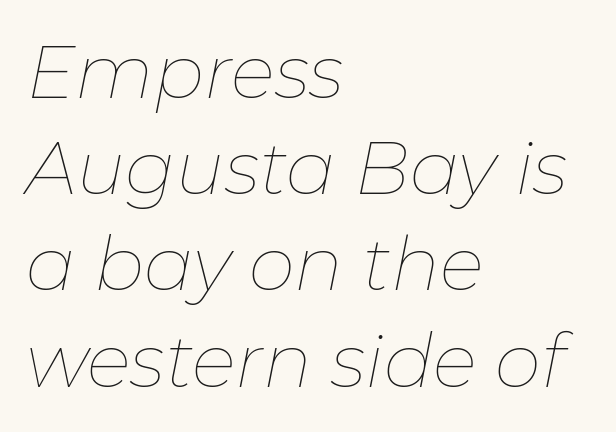
Glance below the letters and you will spot only blank space. The passage shown is typed in a proportional face where columns would drift. Looking at the ascenders, they clearly lean. Weight: not bold — regular or lighter. Leading: standard.
